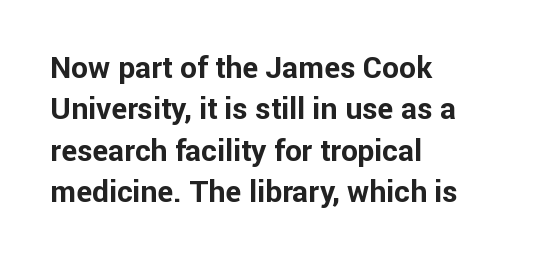
A full-strength bold gives these letters their thick strokes. Caption: standard tracking, unaltered. Every stem runs plumb, perpendicular to the baseline. The space beneath each line is pristine and unruled.
